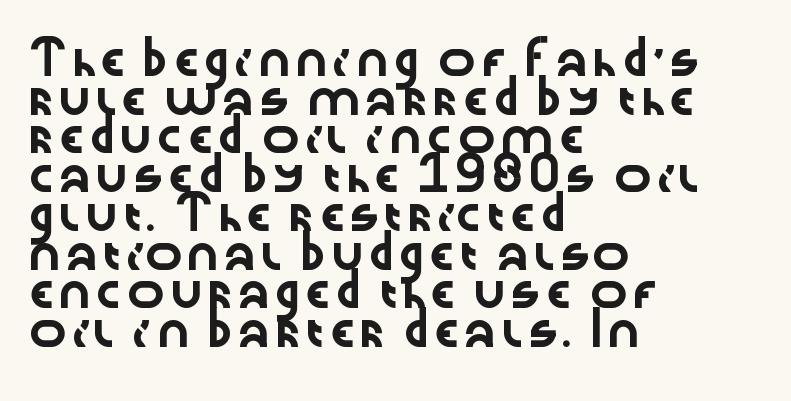
The image shows 32 px wide sans-serif type, upright; set left-aligned, line spacing 1.21x, normal letter spacing, not underlined; low stroke contrast and a medium x-height.
